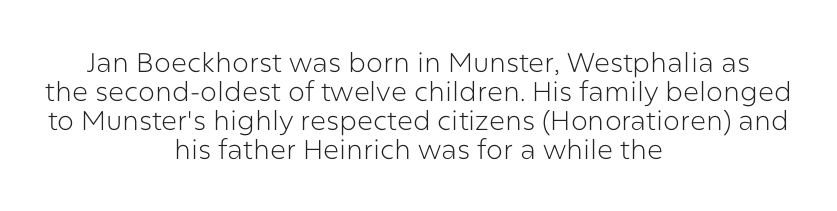
The image shows 27 px text type, upright; set centered, tight line spacing (1.07x), normal letter spacing, not underlined.
